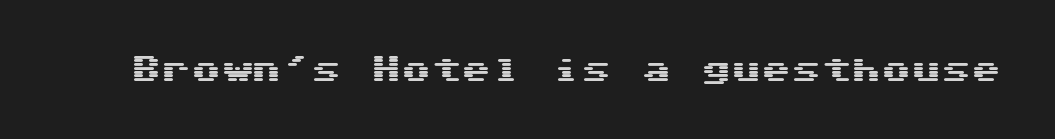
Q: Is the text italic (slanted)? A: No, it is upright.
Q: Is the typeface a serif or a sans-serif typeface? A: Sans-serif.
Q: Is the text underlined? A: No.
Q: Is the spacing between letters normal or unusually wide? A: Normal.
Q: Width (condensed, normal, or wide)? A: Wide.
Q: Stroke contrast? A: Medium.
Q: x-height? A: Medium.
